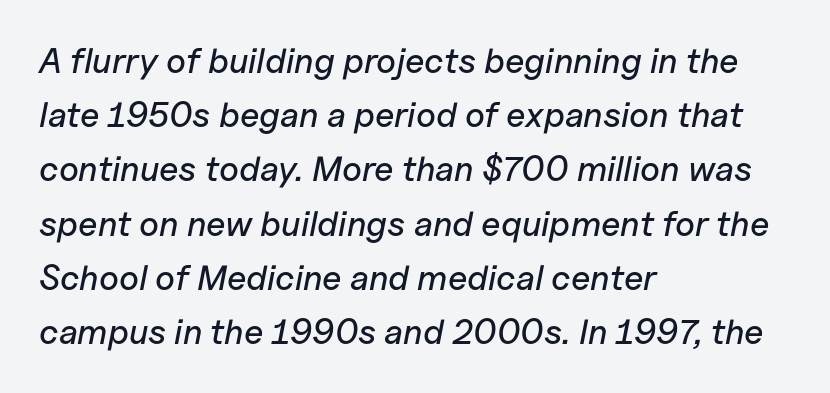
Q: Is the text italic (slanted)? A: Yes, it leans right by about 11 degrees.
Q: Is the text underlined? A: No.
Q: How is the paragraph aligned? A: Left-aligned.
Q: Is the spacing between letters normal or unusually wide? A: Normal.
Q: Is the spacing between lines tight, normal or loose? A: Normal.
Q: Width (condensed, normal, or wide)? A: Normal.
Q: Stroke contrast? A: Low.
Q: x-height? A: Medium.
Q: Monospaced? A: No.
